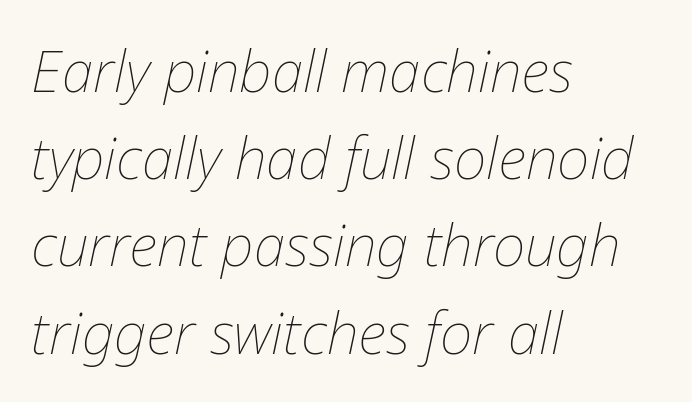
Is the stroke heavy? The answer is a plain regular-or-lighter. The ragged edge is on the right, which tells us the setting is flush left. The letters sit at their default tracking, neither squeezed nor spread. Is this a fixed-width face? No — the glyphs have proportional, varying widths. Lines of text with bare space underneath.
